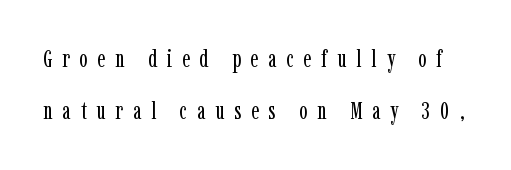
{"italic": "no", "bold": "no", "underline": "no", "line_spacing": "loose", "line_spacing_ratio": 2.1, "letter_spacing": "wide", "letter_spacing_em": 0.39, "glyph_px": 25}
